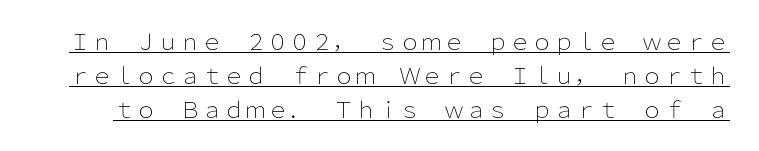
No extra ink here — the face is not bold. Regular leading. A typesetter would mark this as roman, not italic. Emphasis is given by a line drawn under the lettering. Standard letterfit; no display-style spreading of the glyphs.
